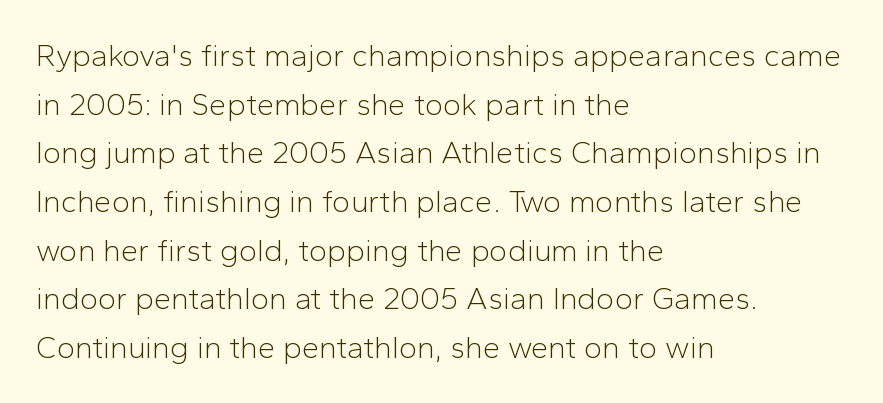
Q: Is the text bold? A: No.
Q: Is the text italic (slanted)? A: No, it is upright.
Q: Is the typeface a serif or a sans-serif typeface? A: Sans-serif.
Q: Is the text underlined? A: No.
Q: How is the paragraph aligned? A: Left-aligned.
Q: Is the spacing between letters normal or unusually wide? A: Normal.
Q: Is the spacing between lines tight, normal or loose? A: Normal.
Q: Width (condensed, normal, or wide)? A: Normal.
Q: Stroke contrast? A: Low.
Q: x-height? A: Medium.
Q: Monospaced? A: No.
